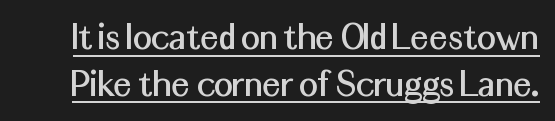
Tightly led — the rows are bunched. Default kerning and tracking; the words read as compact shapes. These lines were composed using upright roman letters. Think of a printed novel: that variable character pitch is what you see here.
